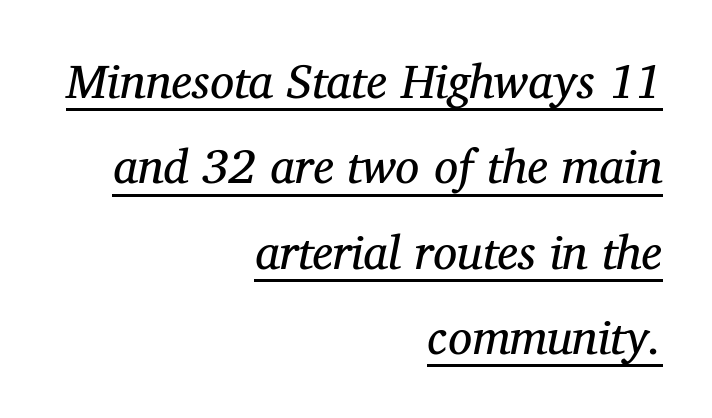
{"serif": "yes", "italic": "yes", "lean": "right", "slant_degrees": 12, "bold": "no", "weight": "regular", "width": "normal", "stroke_contrast": "medium", "x_height": "medium", "monospaced": "no", "underline": "yes", "align": "right", "line_spacing_ratio": 1.78, "letter_spacing": "normal", "letter_spacing_em": 0.0, "glyph_px": 48}
